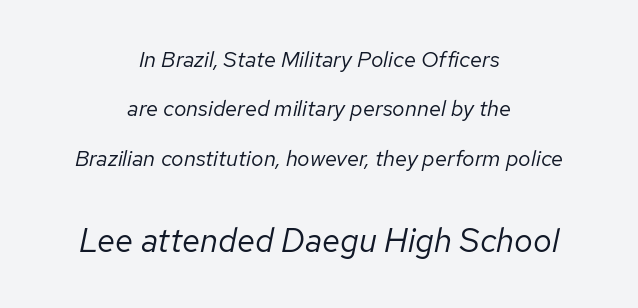
Q: Is the text bold? A: No.
Q: Is the text italic (slanted)? A: Yes, it leans right by about 12 degrees.
Q: Is the text underlined? A: No.
Q: How is the paragraph aligned? A: Centered.
Q: Is the spacing between letters normal or unusually wide? A: Normal.
Q: Is the spacing between lines tight, normal or loose? A: Loose.
Q: Which block of text is set in a larger size, the first (top) or the second (bottom)? A: The second (bottom) one.
Q: Width (condensed, normal, or wide)? A: Normal.
Q: Stroke contrast? A: Low.
Q: x-height? A: Medium.
Q: Monospaced? A: No.
